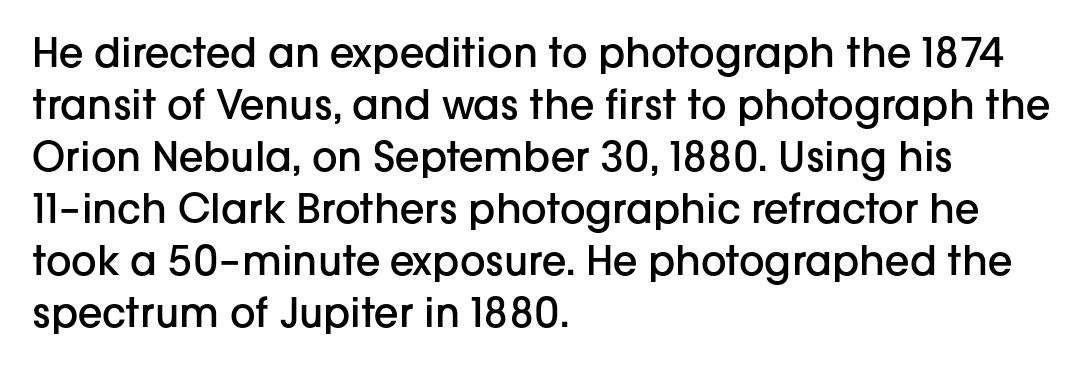
Q: Is the text bold? A: Semi-bold.
Q: Is the text italic (slanted)? A: No, it is upright.
Q: Is the typeface a serif or a sans-serif typeface? A: Sans-serif.
Q: Is the text underlined? A: No.
Q: How is the paragraph aligned? A: Left-aligned.
Q: Is the spacing between letters normal or unusually wide? A: Normal.
Q: Is the spacing between lines tight, normal or loose? A: Normal.
Q: Width (condensed, normal, or wide)? A: Normal.
Q: Stroke contrast? A: Low.
Q: x-height? A: Medium.
Q: Monospaced? A: No.
